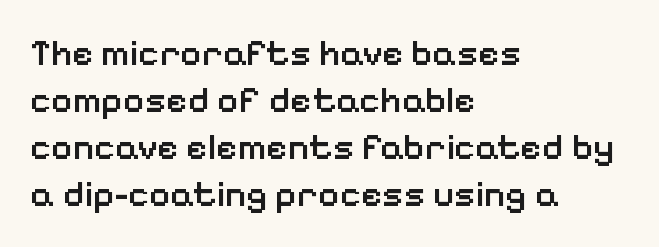
Q: Is the text bold? A: Semi-bold.
Q: Is the text italic (slanted)? A: No, it is upright.
Q: Is the typeface a serif or a sans-serif typeface? A: Sans-serif.
Q: Is the text underlined? A: No.
Q: How is the paragraph aligned? A: Left-aligned.
Q: Is the spacing between letters normal or unusually wide? A: Normal.
Q: Is the spacing between lines tight, normal or loose? A: Normal.
Q: Width (condensed, normal, or wide)? A: Normal.
Q: Stroke contrast? A: Low.
Q: x-height? A: Medium.
Q: Monospaced? A: No.
